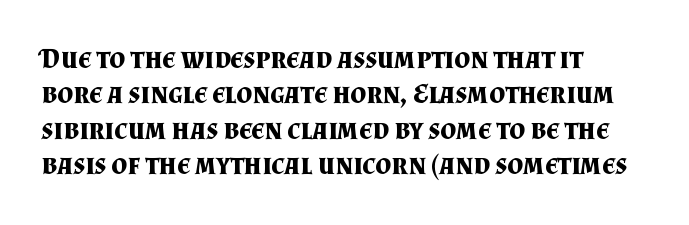
{"serif": "yes", "italic": "no", "bold": "yes", "weight": "bold", "width": "normal", "stroke_contrast": "medium", "x_height": "small", "monospaced": "no", "underline": "no", "align": "left", "line_spacing": "normal", "line_spacing_ratio": 1.26, "letter_spacing": "normal", "letter_spacing_em": 0.0, "glyph_px": 28}
